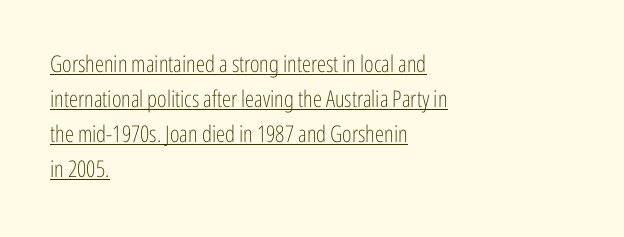
The image shows 23 px text type, upright; set left-aligned, normal line spacing (1.52x), normal letter spacing, underlined.
